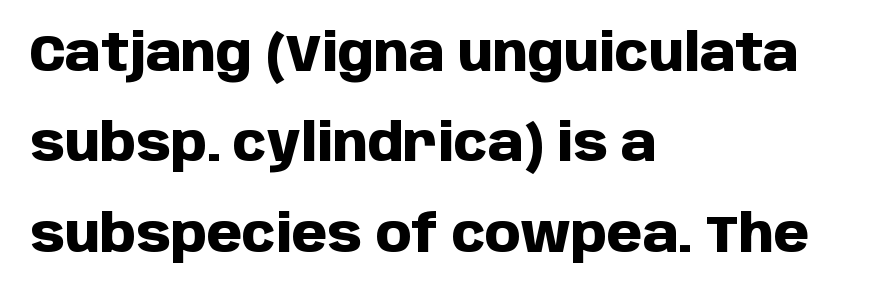
Q: Is the text bold? A: Yes.
Q: Is the text italic (slanted)? A: No, it is upright.
Q: Is the typeface a serif or a sans-serif typeface? A: Sans-serif.
Q: Is the text underlined? A: No.
Q: How is the paragraph aligned? A: Left-aligned.
Q: Is the spacing between letters normal or unusually wide? A: Normal.
Q: Width (condensed, normal, or wide)? A: Normal.
Q: Stroke contrast? A: Low.
Q: x-height? A: Large.
Q: Monospaced? A: No.
